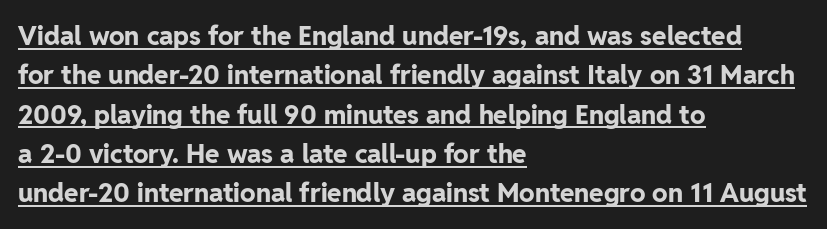
Q: Is the text bold? A: Yes.
Q: Is the text italic (slanted)? A: No, it is upright.
Q: Is the text underlined? A: Yes.
Q: How is the paragraph aligned? A: Left-aligned.
Q: Is the spacing between letters normal or unusually wide? A: Normal.
Q: Is the spacing between lines tight, normal or loose? A: Normal.
